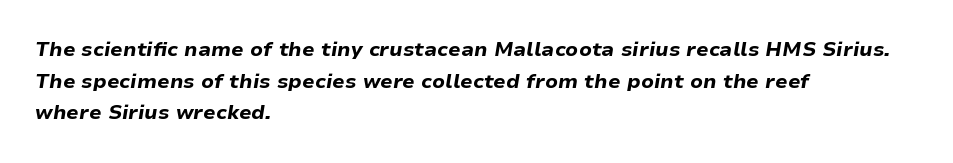
Leftover space on each line is placed entirely after the last word. These lines sit exactly where default settings would place them. Honestly, there is no underline to notice here at all. You could call the tracking neutral — neither tight nor loose. Weight: bold.
